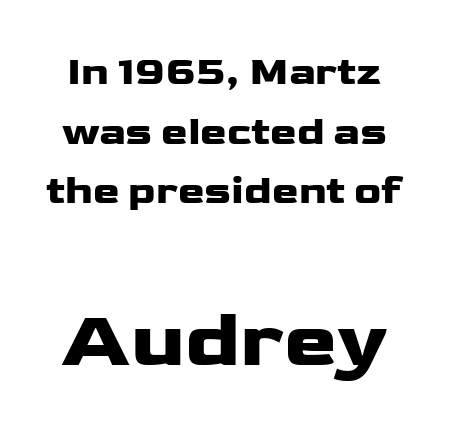
{"serif": "no", "italic": "no", "width": "wide", "stroke_contrast": "low", "x_height": "medium", "monospaced": "no", "underline": "no", "line_spacing": "normal", "line_spacing_ratio": 1.49, "letter_spacing": "normal", "letter_spacing_em": 0.0, "larger_block": "second", "size_ratio": 2.0, "glyph_px": 80}
